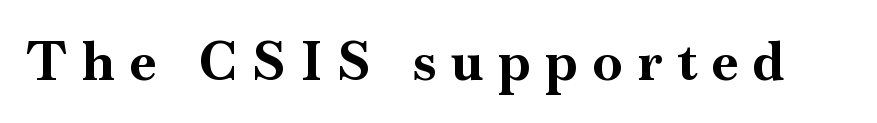
The image shows 53 px bold serif type, upright; set unusually wide letter spacing (+0.29 em), not underlined; high stroke contrast and a small x-height.
